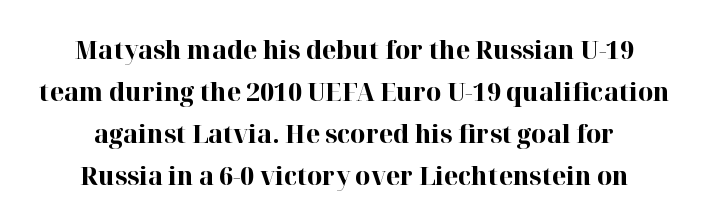
{"italic": "no", "bold": "yes", "underline": "no", "align": "center", "line_spacing": "normal", "line_spacing_ratio": 1.61, "letter_spacing": "normal", "letter_spacing_em": 0.0, "glyph_px": 26}
